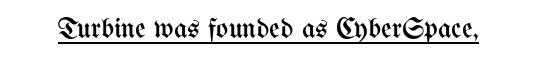
The image shows 29 px regular-weight, condensed type, upright; set normal letter spacing, underlined; medium stroke contrast and a medium x-height.
